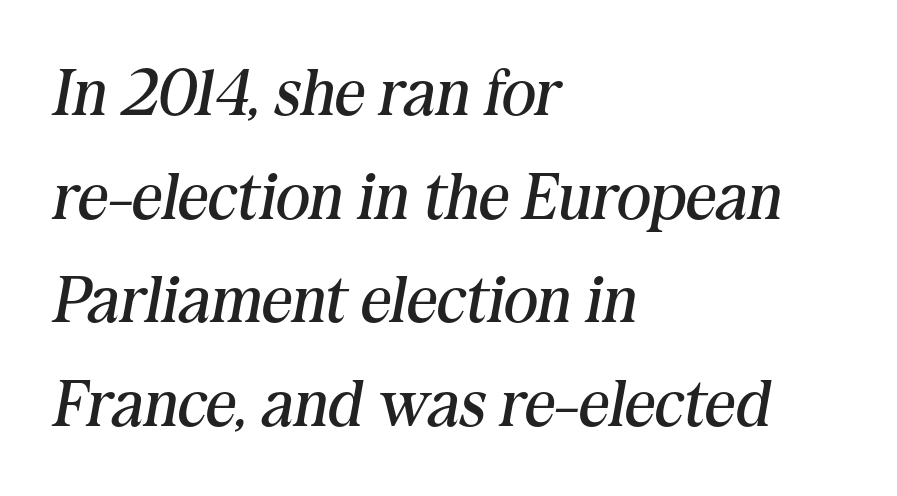
The image shows 66 px regular-weight serif type, italic (leaning right); set left-aligned, normal line spacing (1.57x), normal letter spacing, not underlined; medium stroke contrast and a medium x-height.
